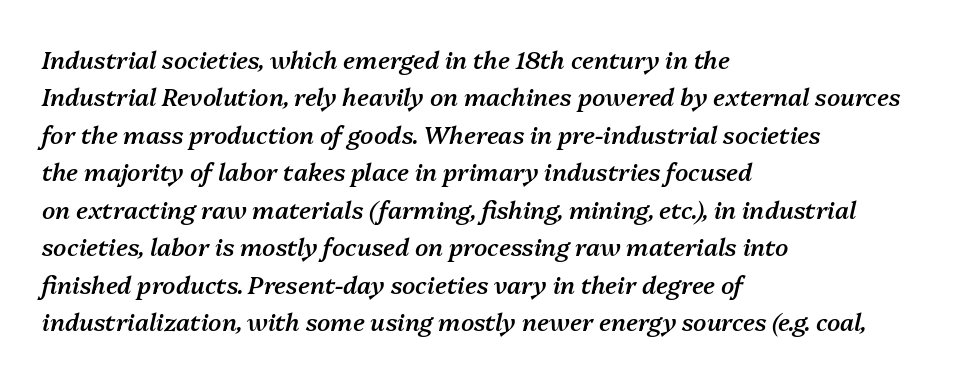
The image shows 24 px text type, italic (leaning right); set left-aligned, normal line spacing (1.56x), normal letter spacing, not underlined.
